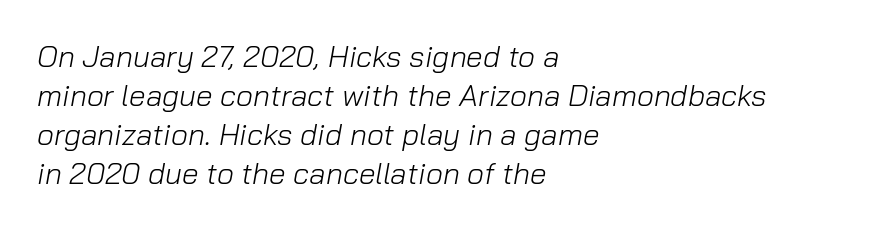
The image shows 30 px light type, italic (leaning right); set left-aligned, normal line spacing (1.3x), normal letter spacing, not underlined; low stroke contrast and a medium x-height.
